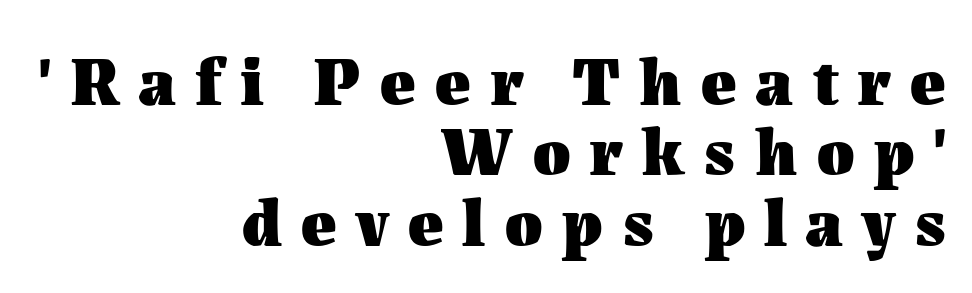
The image shows 69 px heavy type, upright; set right-aligned, tight line spacing (1.02x), unusually wide letter spacing (+0.27 em), not underlined; medium stroke contrast and a medium x-height.
